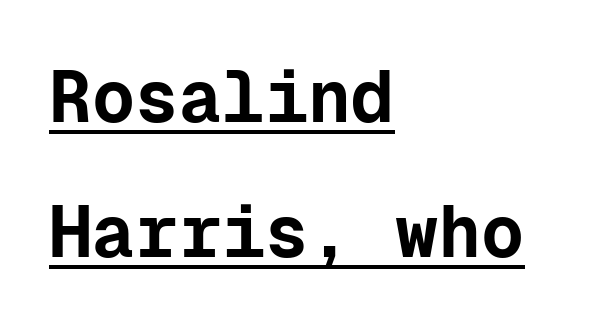
Serif or sans? Sans — the stroke terminals are bare. Quick note: underline on. Posture: upright roman. Line starts are locked; line ends wander. Between one letter and the next there's only the usual sliver of space.
